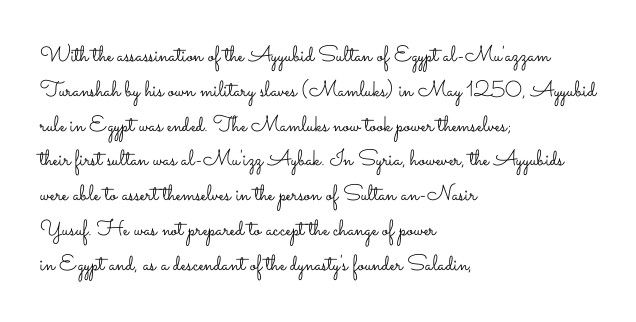
All the whitespace from short lines collects on the right. No extra tracking has been applied to these lines. The space beneath each line is pristine and unruled. Vertical stems look standard width or narrower in stroke.
